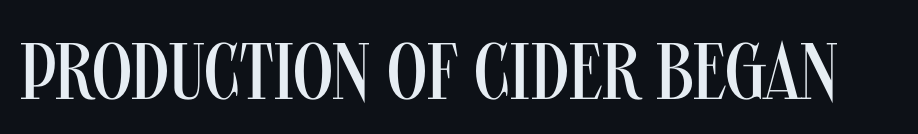
The image shows 80 px regular-weight, condensed sans-serif type, upright; set normal letter spacing, not underlined; medium stroke contrast and a large x-height.
